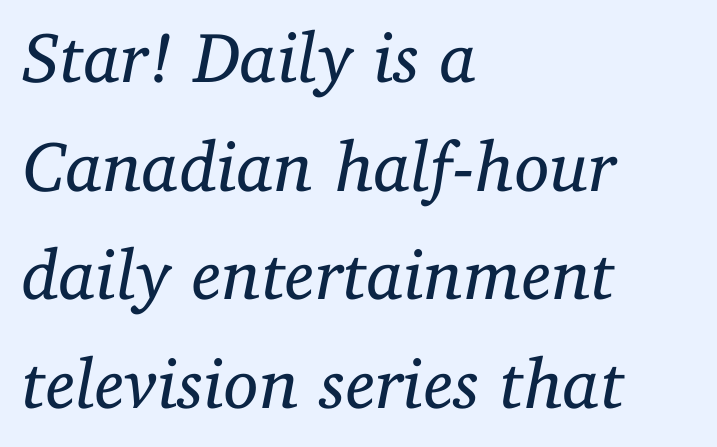
The image shows 71 px regular-weight serif type, italic (leaning right); set left-aligned, normal line spacing (1.53x), normal letter spacing, not underlined; low stroke contrast and a medium x-height.
